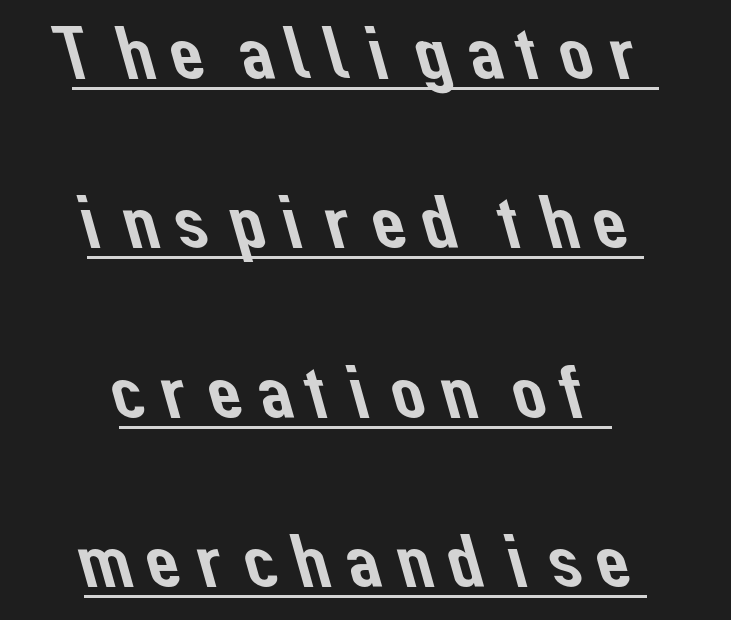
The face used here appears with an underline applied. Students, observe: this is what heavily led, spacious text looks like. Notice how the passage keeps no hard edge, just a central spine. Spacing verdict: proportional, widths tailored to each character. Look at the bottom of the vertical strokes: they stop flat, with no serifs.
